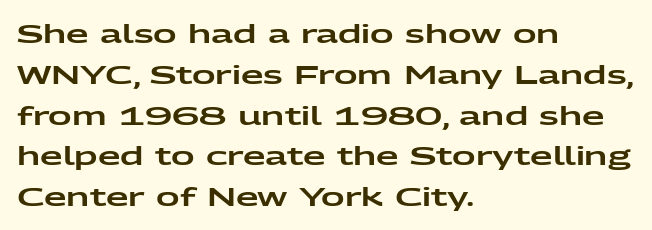
The image shows 26 px text type, upright; set left-aligned, normal line spacing (1.57x), normal letter spacing, not underlined.
